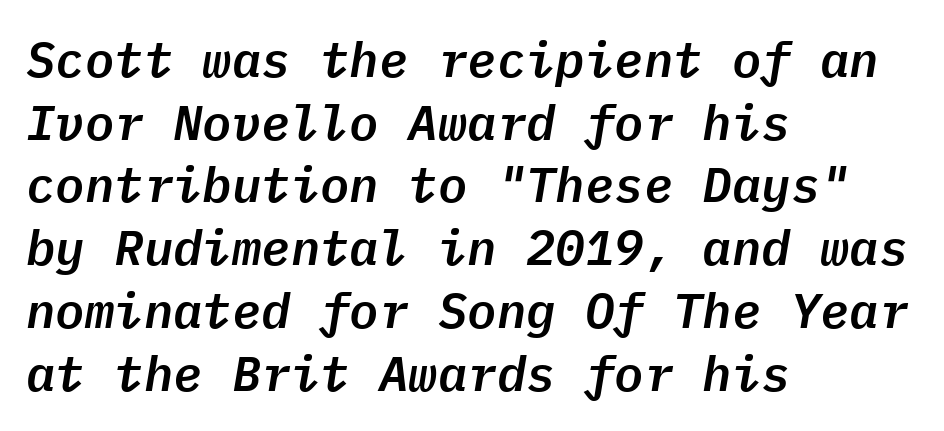
Just letters on the line, the space beneath them empty. A typesetter would call this zero additional tracking. A typesetter would mark this as italic. Is this a fixed-width face? Yes — each glyph sits in an identical cell. Line starts are locked; line ends wander.
